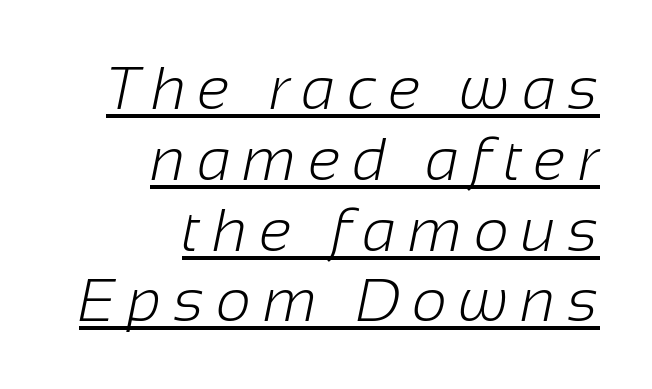
The rendering uses natural spacing where letterforms have individual widths. The font is comparable to plain body text, perhaps lighter. Line endings align vertically; line beginnings do not. In designer terms, the underline attribute is active on this setting.
